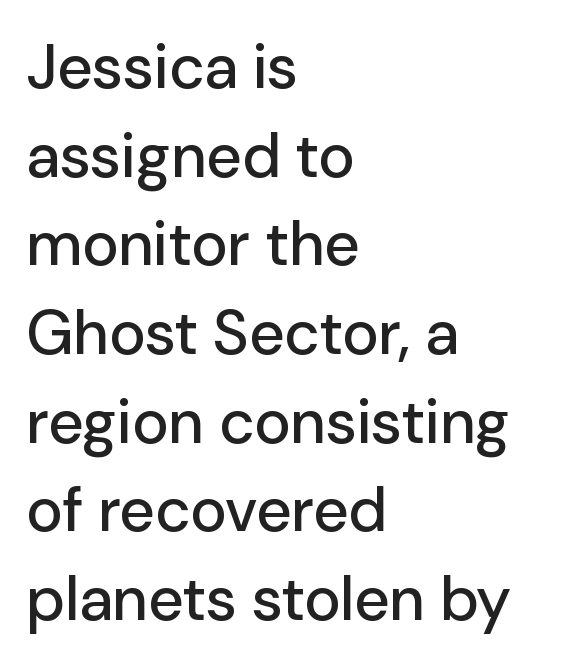
Spacing between characters is what you'd get straight out of the box. The letters stand upright; this is a roman face. The space between consecutive lines is moderate. Does the copy run flush right? No — it runs flush left. You could not count columns in this text — the font is proportionally spaced. What kind of face is this? One without serifs — a sans.
